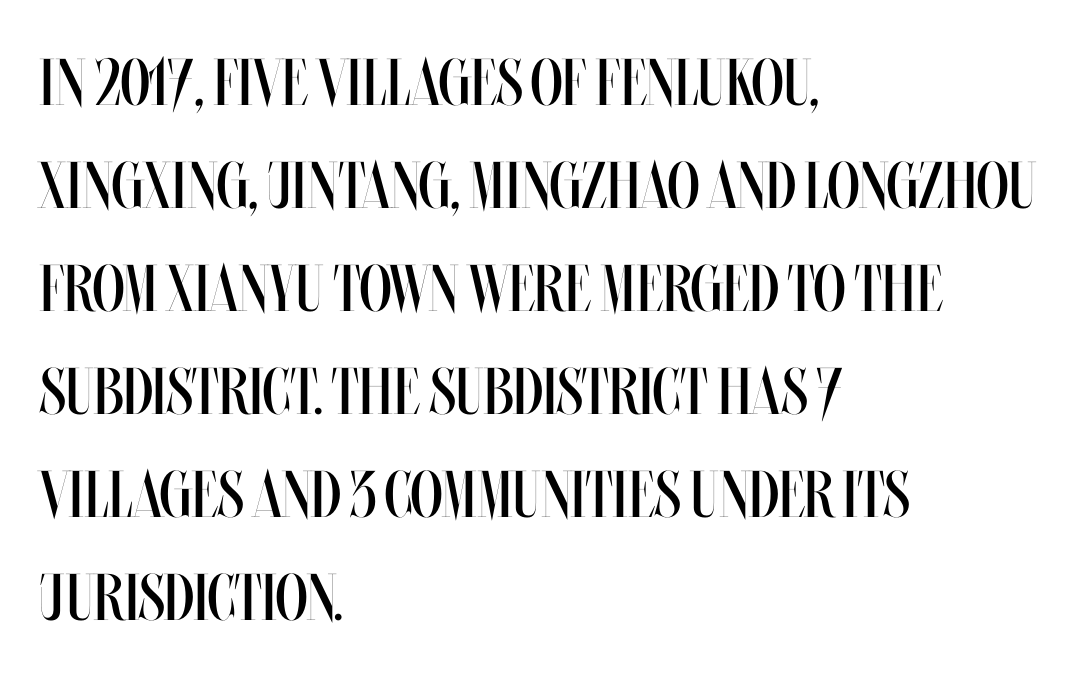
The image shows 66 px regular-weight, condensed type, upright; set left-aligned, normal line spacing (1.56x), normal letter spacing, not underlined; medium stroke contrast and a large x-height.
